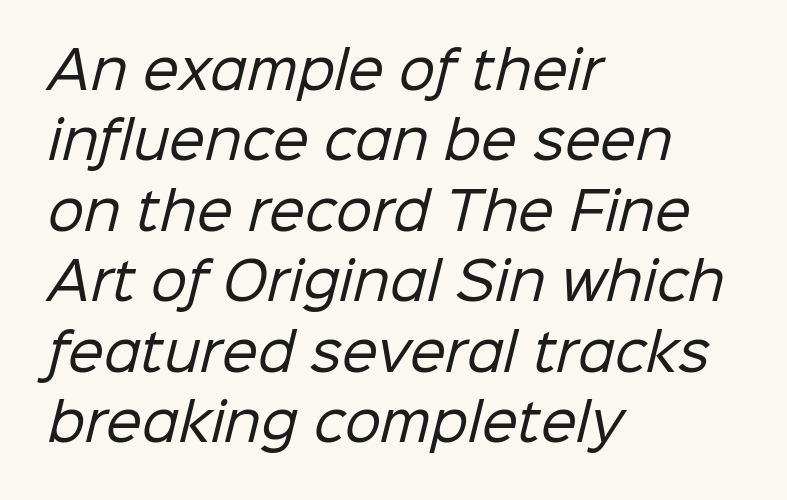
Q: Is the text bold? A: No.
Q: Is the typeface a serif or a sans-serif typeface? A: Sans-serif.
Q: Is the text underlined? A: No.
Q: How is the paragraph aligned? A: Left-aligned.
Q: Is the spacing between letters normal or unusually wide? A: Normal.
Q: Is the spacing between lines tight, normal or loose? A: Normal.
Q: Width (condensed, normal, or wide)? A: Normal.
Q: Stroke contrast? A: Low.
Q: x-height? A: Medium.
Q: Monospaced? A: No.
